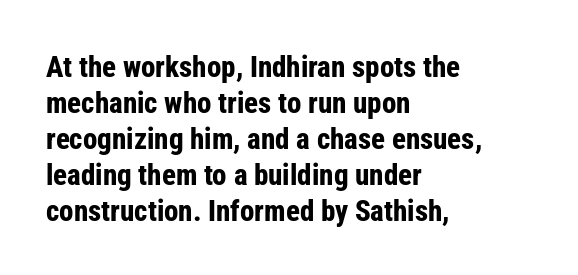
The passage shown is typeset with a sans-serif family. You could call the tracking neutral — neither tight nor loose. These lines are rendered in a variable-pitch font. Nope, not italic — everything's standing straight.
